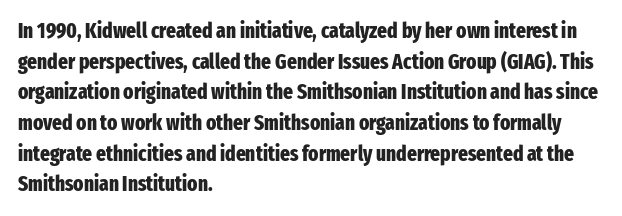
The image shows 21 px bold type, upright; set left-aligned, normal line spacing (1.46x), normal letter spacing, not underlined.
